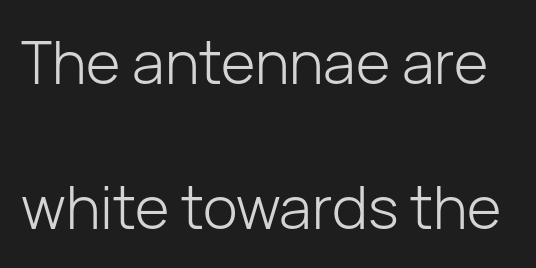
{"serif": "no", "italic": "no", "bold": "no", "weight": "light", "width": "normal", "stroke_contrast": "low", "x_height": "medium", "monospaced": "no", "underline": "no", "line_spacing": "loose", "line_spacing_ratio": 2.45, "letter_spacing": "normal", "letter_spacing_em": 0.0, "glyph_px": 59}
